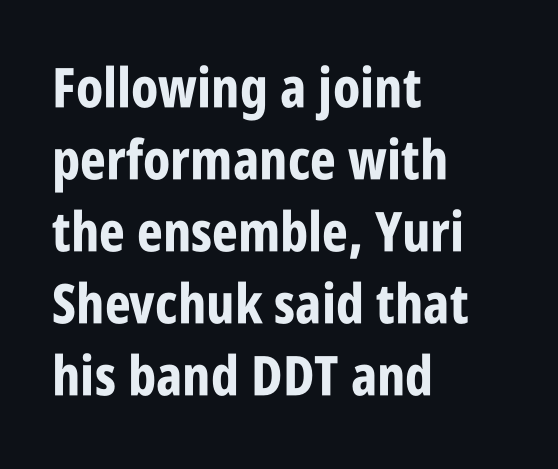
{"serif": "no", "italic": "no", "bold": "yes", "weight": "bold", "width": "condensed", "stroke_contrast": "low", "x_height": "large", "monospaced": "no", "underline": "no", "align": "left", "line_spacing": "normal", "line_spacing_ratio": 1.31, "letter_spacing": "normal", "letter_spacing_em": 0.0, "glyph_px": 55}
